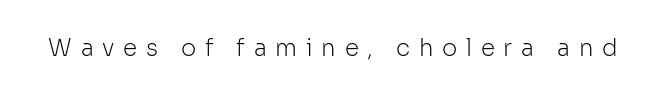
{"italic": "no", "bold": "no", "underline": "no", "letter_spacing": "wide", "letter_spacing_em": 0.38, "glyph_px": 23}
